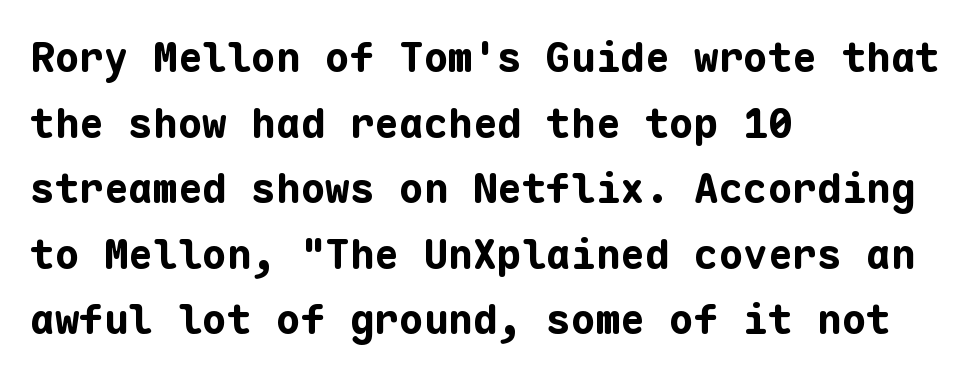
{"serif": "no", "italic": "no", "bold": "yes", "weight": "bold", "width": "normal", "stroke_contrast": "low", "x_height": "medium", "monospaced": "yes", "underline": "no", "align": "left", "line_spacing": "normal", "line_spacing_ratio": 1.6, "letter_spacing": "normal", "letter_spacing_em": 0.0, "glyph_px": 41}
